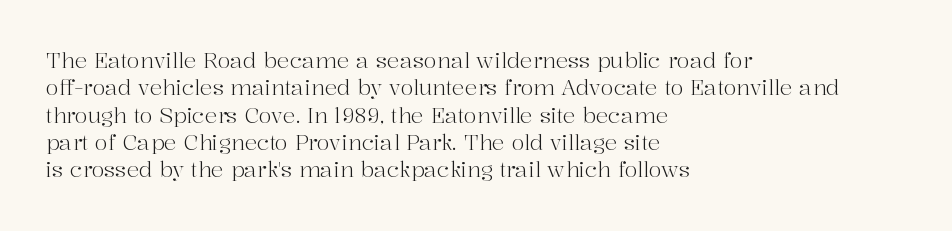
Q: Is the text bold? A: No.
Q: Is the text italic (slanted)? A: No, it is upright.
Q: Is the text underlined? A: No.
Q: How is the paragraph aligned? A: Left-aligned.
Q: Is the spacing between letters normal or unusually wide? A: Normal.
Q: Is the spacing between lines tight, normal or loose? A: Normal.
